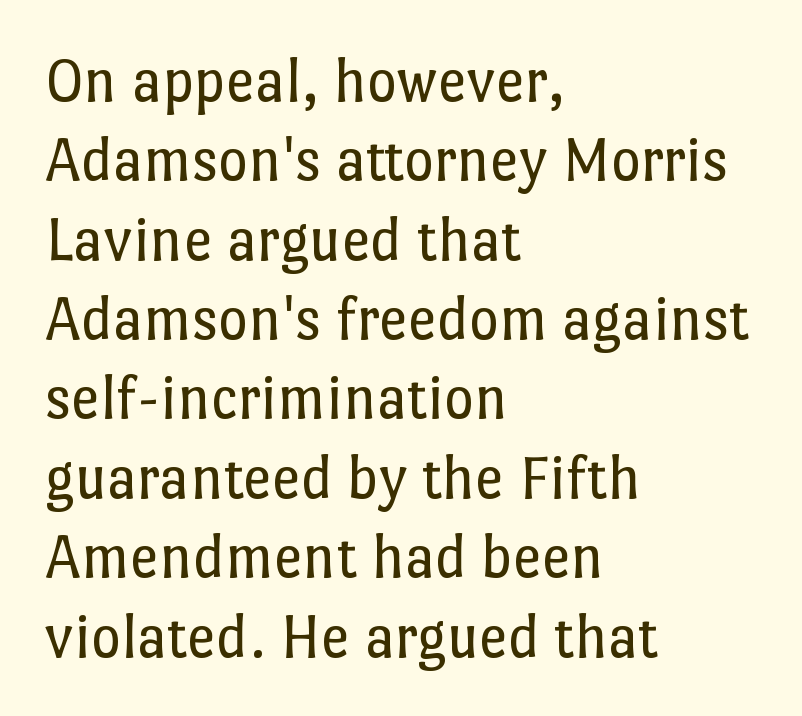
Q: Is the text bold? A: No.
Q: Is the text italic (slanted)? A: No, it is upright.
Q: Is the text underlined? A: No.
Q: How is the paragraph aligned? A: Left-aligned.
Q: Is the spacing between letters normal or unusually wide? A: Normal.
Q: Width (condensed, normal, or wide)? A: Normal.
Q: Stroke contrast? A: Low.
Q: x-height? A: Medium.
Q: Monospaced? A: No.
